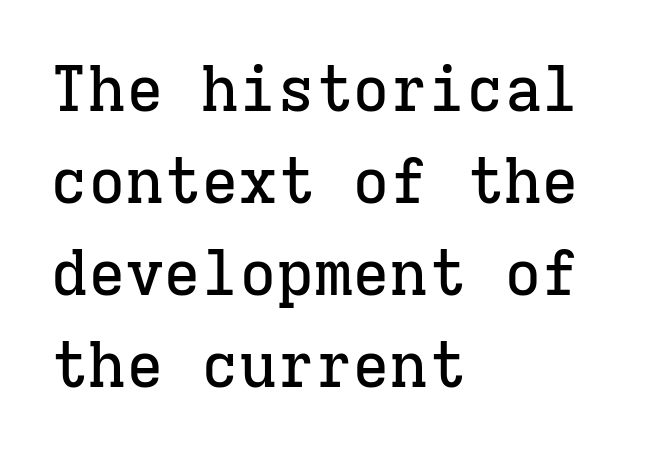
The image shows 63 px serif type, upright, monospaced; set left-aligned, normal line spacing (1.46x), normal letter spacing, not underlined; low stroke contrast and a medium x-height.
